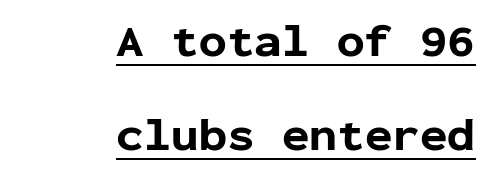
Q: Is the text bold? A: Yes.
Q: Is the text italic (slanted)? A: No, it is upright.
Q: Is the typeface a serif or a sans-serif typeface? A: Sans-serif.
Q: Is the text underlined? A: Yes.
Q: How is the paragraph aligned? A: Right-aligned.
Q: Is the spacing between letters normal or unusually wide? A: Normal.
Q: Is the spacing between lines tight, normal or loose? A: Loose.
Q: Width (condensed, normal, or wide)? A: Normal.
Q: Stroke contrast? A: Low.
Q: x-height? A: Medium.
Q: Monospaced? A: Yes.
